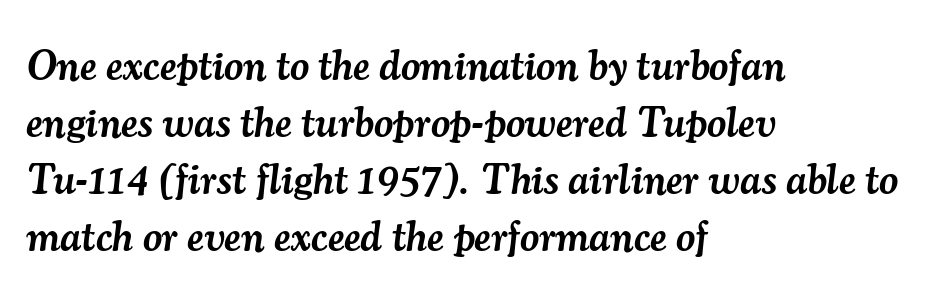
{"serif": "yes", "italic": "yes", "lean": "right", "slant_degrees": 7, "bold": "semi", "weight": "semibold", "width": "normal", "stroke_contrast": "medium", "x_height": "small", "monospaced": "no", "underline": "no", "align": "left", "line_spacing": "normal", "line_spacing_ratio": 1.36, "letter_spacing": "normal", "letter_spacing_em": 0.0, "glyph_px": 42}
